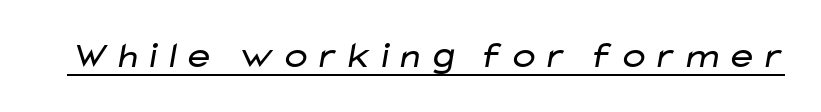
Q: Is the text bold? A: No.
Q: Is the typeface a serif or a sans-serif typeface? A: Sans-serif.
Q: Is the text underlined? A: Yes.
Q: Width (condensed, normal, or wide)? A: Wide.
Q: Stroke contrast? A: Low.
Q: x-height? A: Medium.
Q: Monospaced? A: No.
